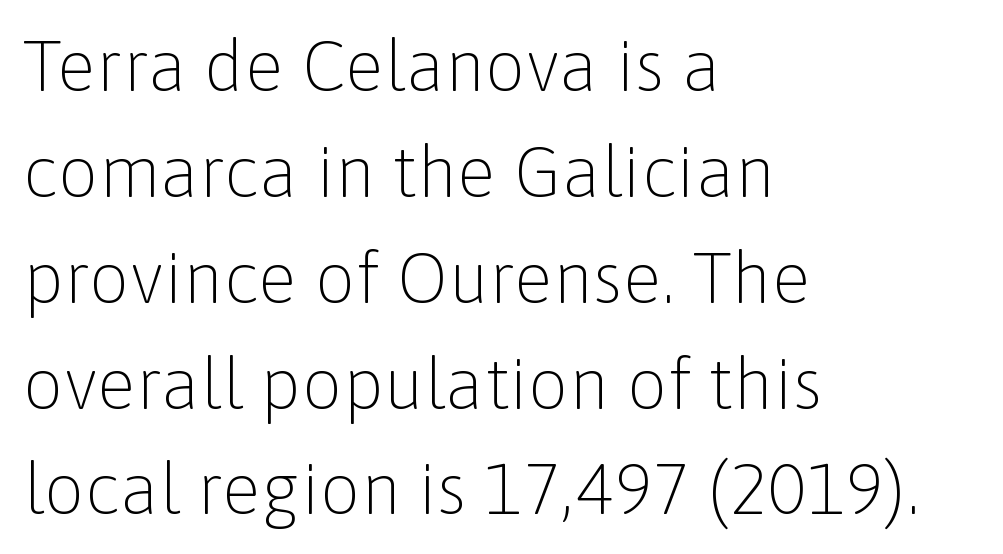
The image shows 72 px light sans-serif type, upright; set left-aligned, normal line spacing (1.47x), normal letter spacing, not underlined; low stroke contrast and a medium x-height.
